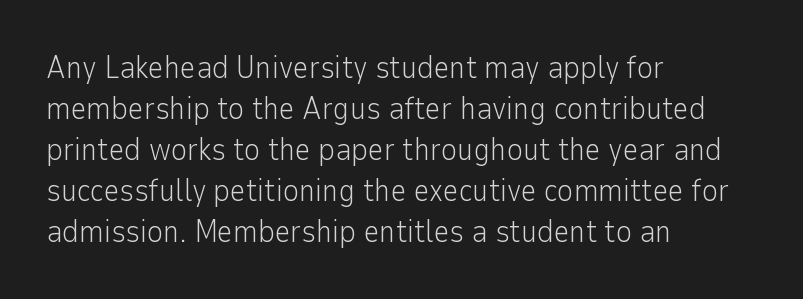
The image shows 31 px light sans-serif type, upright; set left-aligned, normal line spacing (1.32x), normal letter spacing, not underlined; low stroke contrast and a medium x-height.
